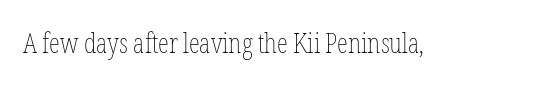
These lines were composed using upright roman letters. Weight: not bold — regular or lighter. Glyph-to-glyph distance matches everyday printed text. The face used here is proportionally spaced, like ordinary book or web type. A bare baseline throughout the passage.
